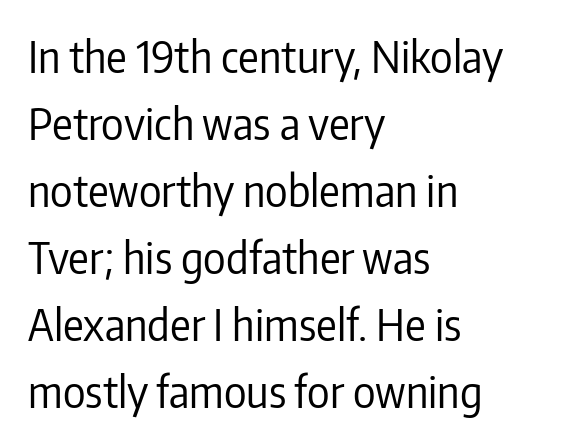
{"serif": "no", "italic": "no", "bold": "no", "weight": "regular", "width": "condensed", "stroke_contrast": "low", "x_height": "medium", "monospaced": "no", "underline": "no", "align": "left", "line_spacing": "normal", "line_spacing_ratio": 1.56, "letter_spacing": "normal", "letter_spacing_em": 0.0, "glyph_px": 43}
